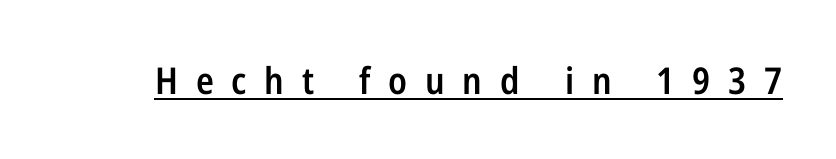
The image shows 37 px semibold, condensed sans-serif type, upright; set unusually wide letter spacing (+0.48 em), underlined; low stroke contrast and a medium x-height.
